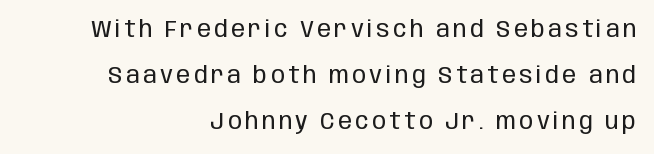
{"italic": "no", "bold": "no", "underline": "no", "align": "right", "line_spacing": "loose", "line_spacing_ratio": 2.01, "glyph_px": 23}
